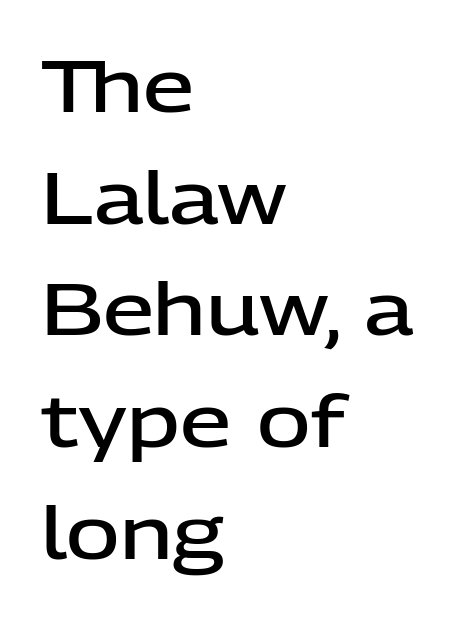
Q: Is the text bold? A: Semi-bold.
Q: Is the text italic (slanted)? A: No, it is upright.
Q: Is the typeface a serif or a sans-serif typeface? A: Sans-serif.
Q: Is the text underlined? A: No.
Q: How is the paragraph aligned? A: Left-aligned.
Q: Is the spacing between letters normal or unusually wide? A: Normal.
Q: Is the spacing between lines tight, normal or loose? A: Normal.
Q: Width (condensed, normal, or wide)? A: Normal.
Q: Stroke contrast? A: Low.
Q: x-height? A: Medium.
Q: Monospaced? A: No.
